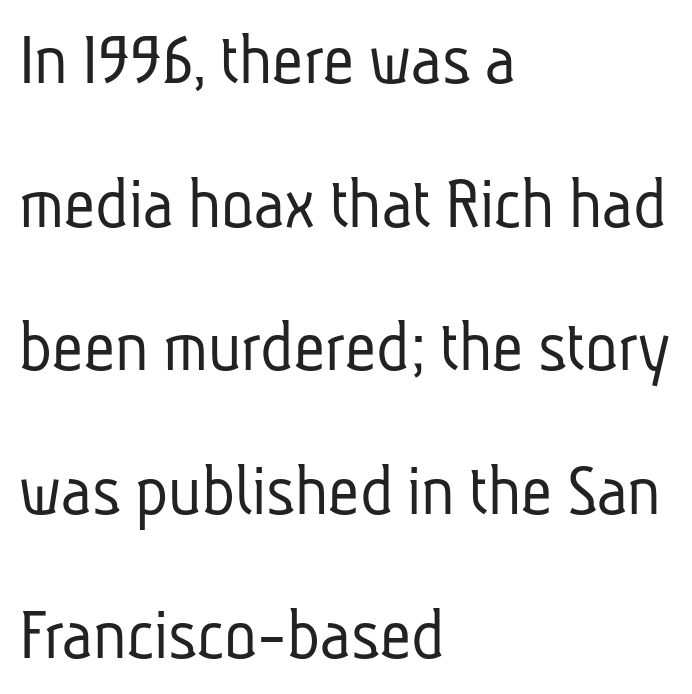
Q: Is the text bold? A: No.
Q: Is the typeface a serif or a sans-serif typeface? A: Sans-serif.
Q: Is the text underlined? A: No.
Q: How is the paragraph aligned? A: Left-aligned.
Q: Is the spacing between letters normal or unusually wide? A: Normal.
Q: Width (condensed, normal, or wide)? A: Condensed.
Q: Stroke contrast? A: Low.
Q: x-height? A: Medium.
Q: Monospaced? A: No.
